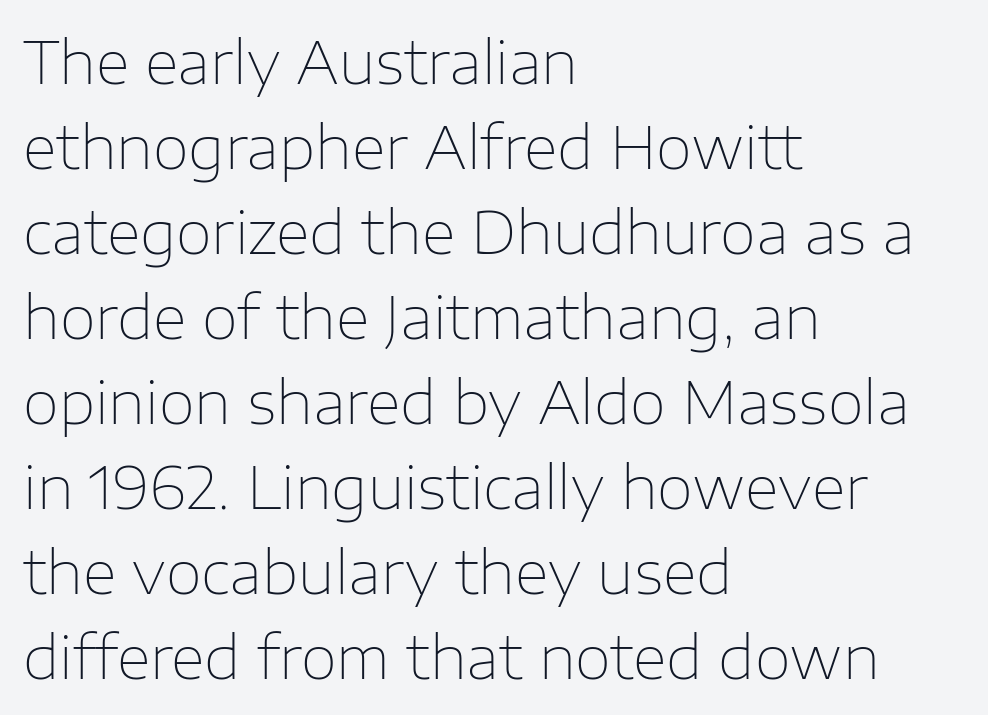
The horizontal fit of the characters is conventional and even. Words float on clear page, feet unadorned. Regarding serifs, this sample does without them. This sample has the flowing, uneven cadence of proportional lettering. Each line starts at the same left margin while the right side varies.
